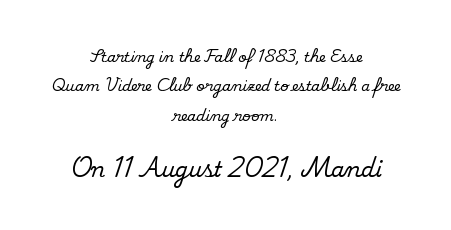
Q: Is the text italic (slanted)? A: Yes.
Q: Is the text underlined? A: No.
Q: How is the paragraph aligned? A: Centered.
Q: Is the spacing between letters normal or unusually wide? A: Normal.
Q: Is the spacing between lines tight, normal or loose? A: Loose.
Q: Which block of text is set in a larger size, the first (top) or the second (bottom)? A: The second (bottom) one.
